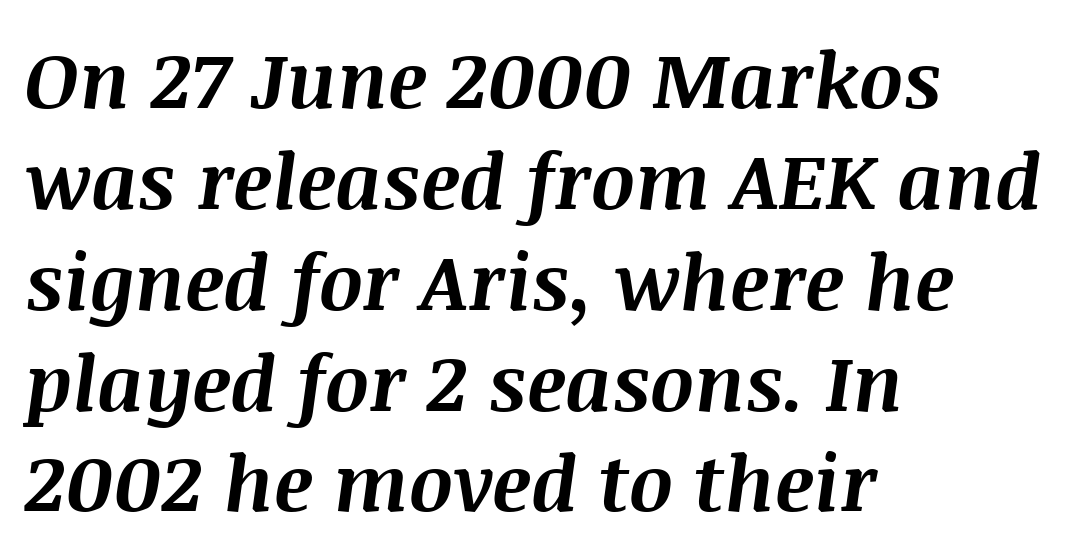
Q: Is the text bold? A: Yes.
Q: Is the text italic (slanted)? A: Yes, it leans right by about 8 degrees.
Q: Is the text underlined? A: No.
Q: How is the paragraph aligned? A: Left-aligned.
Q: Is the spacing between letters normal or unusually wide? A: Normal.
Q: Is the spacing between lines tight, normal or loose? A: Normal.
Q: Width (condensed, normal, or wide)? A: Normal.
Q: Stroke contrast? A: Medium.
Q: x-height? A: Large.
Q: Monospaced? A: No.
